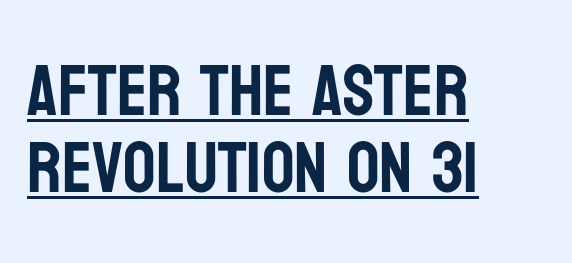
Q: Is the text italic (slanted)? A: No, it is upright.
Q: Is the typeface a serif or a sans-serif typeface? A: Sans-serif.
Q: Is the text underlined? A: Yes.
Q: How is the paragraph aligned? A: Left-aligned.
Q: Is the spacing between letters normal or unusually wide? A: Normal.
Q: Is the spacing between lines tight, normal or loose? A: Tight.
Q: Width (condensed, normal, or wide)? A: Condensed.
Q: Stroke contrast? A: Low.
Q: x-height? A: Large.
Q: Monospaced? A: No.
